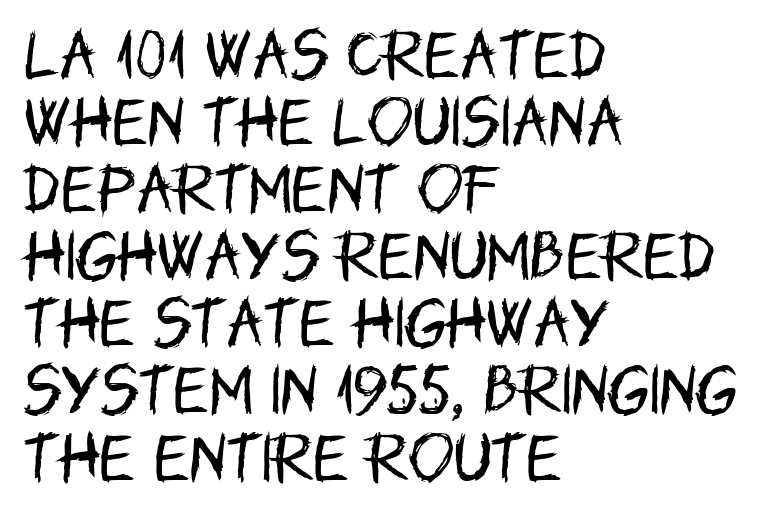
{"serif": "no", "italic": "no", "bold": "no", "weight": "regular", "width": "condensed", "stroke_contrast": "low", "x_height": "large", "monospaced": "no", "underline": "no", "align": "left", "line_spacing_ratio": 1.22, "letter_spacing": "normal", "letter_spacing_em": 0.0, "glyph_px": 55}
